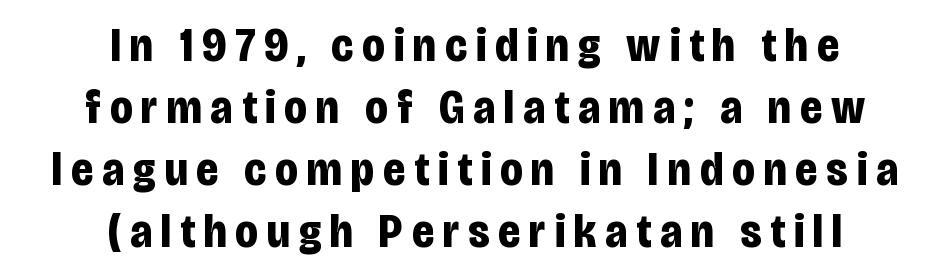
The image shows 47 px bold, condensed sans-serif type, upright; set centered, normal line spacing (1.32x), not underlined; low stroke contrast and a large x-height.
